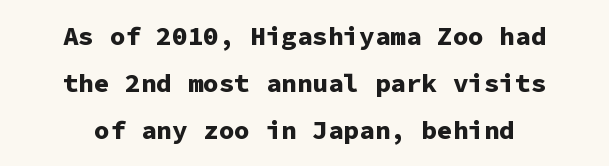
Q: Is the text bold? A: Yes.
Q: Is the text italic (slanted)? A: No, it is upright.
Q: Is the text underlined? A: No.
Q: How is the paragraph aligned? A: Centered.
Q: Is the spacing between letters normal or unusually wide? A: Normal.
